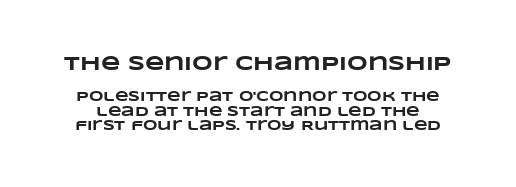
Strong, thick strokes mark this as bold type. Look at the tracking — it's just the regular setting, nothing added. Only glyphs here, with clear space below each row. Quick note: interline space is minimal. If you squint, the top block still reads clearly — it's the larger of the two.
